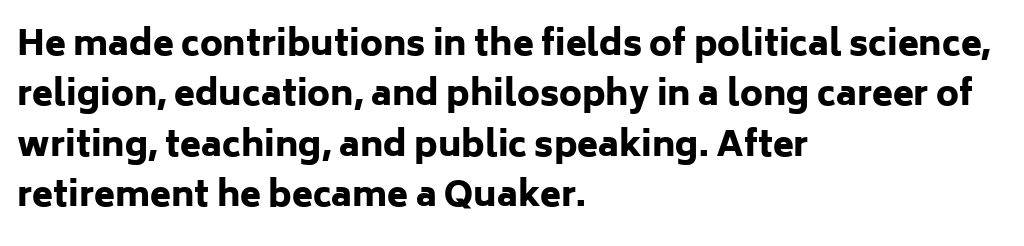
The image shows 34 px heavy sans-serif type, upright; set left-aligned, normal line spacing (1.48x), normal letter spacing, not underlined; low stroke contrast and a medium x-height.
